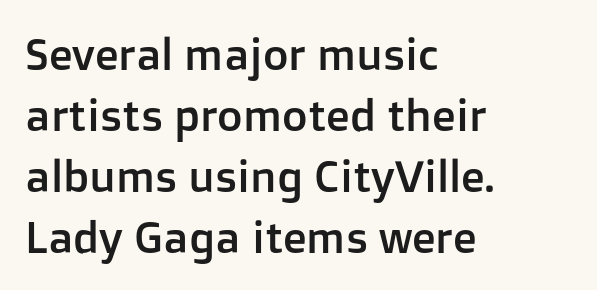
The glyphs in this specimen are sans serif. Bare-footed words on every line. Posture: upright roman. Does the copy run flush right? No — it runs flush left.
